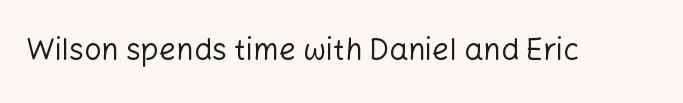
{"serif": "no", "italic": "no", "bold": "no", "weight": "regular", "width": "normal", "stroke_contrast": "low", "x_height": "medium", "monospaced": "no", "underline": "no", "letter_spacing": "normal", "letter_spacing_em": 0.0, "glyph_px": 30}
